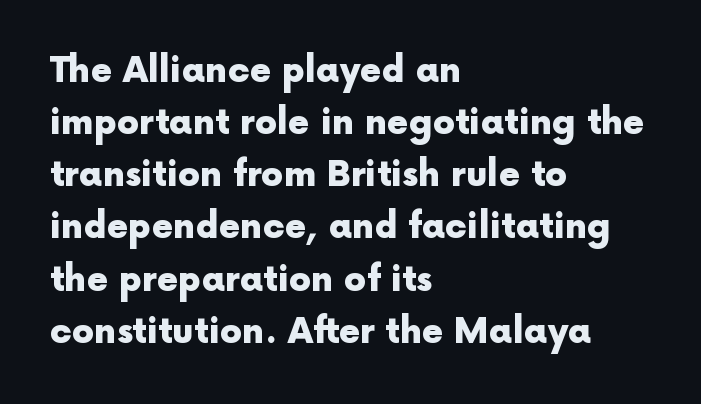
Q: Is the text bold? A: Yes.
Q: Is the text italic (slanted)? A: No, it is upright.
Q: Is the typeface a serif or a sans-serif typeface? A: Sans-serif.
Q: Is the text underlined? A: No.
Q: How is the paragraph aligned? A: Left-aligned.
Q: Is the spacing between letters normal or unusually wide? A: Normal.
Q: Is the spacing between lines tight, normal or loose? A: Normal.
Q: Width (condensed, normal, or wide)? A: Normal.
Q: x-height? A: Medium.
Q: Monospaced? A: No.
